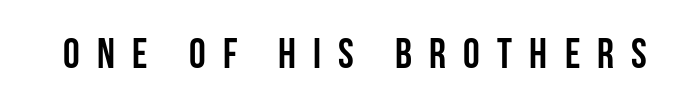
Q: Is the text bold? A: Yes.
Q: Is the text italic (slanted)? A: No, it is upright.
Q: Is the typeface a serif or a sans-serif typeface? A: Sans-serif.
Q: Is the text underlined? A: No.
Q: Is the spacing between letters normal or unusually wide? A: Unusually wide.
Q: Width (condensed, normal, or wide)? A: Condensed.
Q: Stroke contrast? A: Low.
Q: x-height? A: Large.
Q: Monospaced? A: No.
